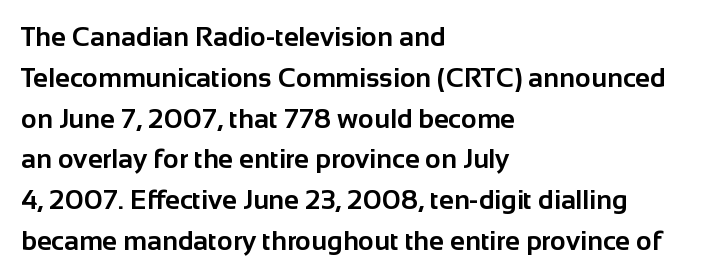
The image shows 27 px bold type, upright; set left-aligned, normal line spacing (1.51x), normal letter spacing, not underlined.
